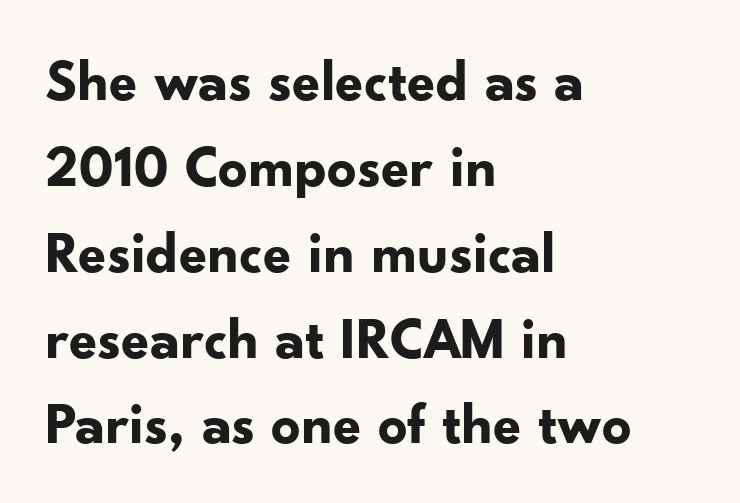
Q: Is the text bold? A: Yes.
Q: Is the text italic (slanted)? A: No, it is upright.
Q: Is the typeface a serif or a sans-serif typeface? A: Sans-serif.
Q: Is the text underlined? A: No.
Q: How is the paragraph aligned? A: Left-aligned.
Q: Is the spacing between letters normal or unusually wide? A: Normal.
Q: Is the spacing between lines tight, normal or loose? A: Normal.
Q: Width (condensed, normal, or wide)? A: Normal.
Q: Stroke contrast? A: Low.
Q: x-height? A: Small.
Q: Monospaced? A: No.
